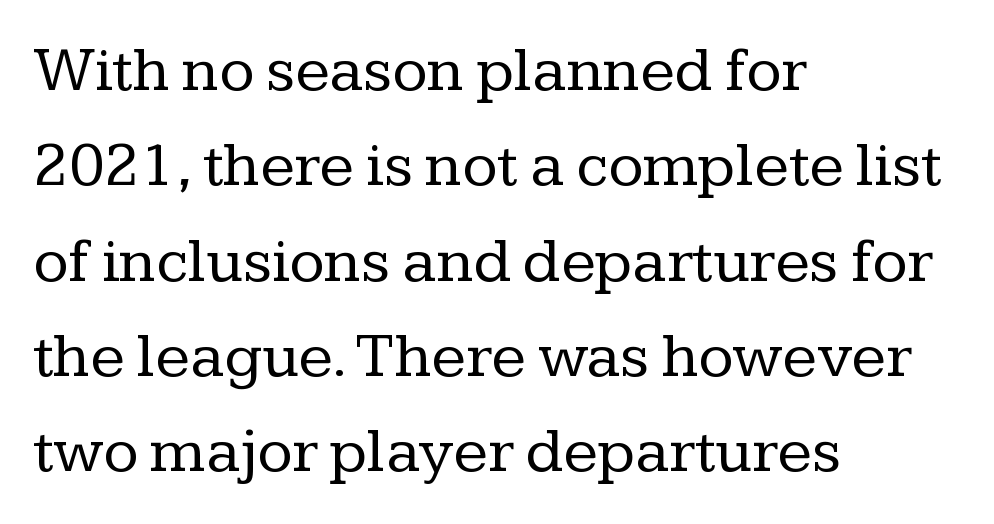
Q: Is the text bold? A: No.
Q: Is the text italic (slanted)? A: No, it is upright.
Q: Is the typeface a serif or a sans-serif typeface? A: Serif.
Q: Is the text underlined? A: No.
Q: How is the paragraph aligned? A: Left-aligned.
Q: Is the spacing between letters normal or unusually wide? A: Normal.
Q: Is the spacing between lines tight, normal or loose? A: Normal.
Q: Width (condensed, normal, or wide)? A: Normal.
Q: Stroke contrast? A: Low.
Q: x-height? A: Medium.
Q: Monospaced? A: No.
